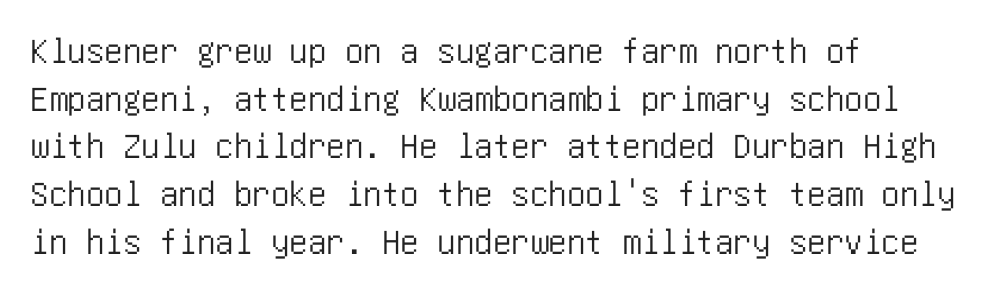
{"serif": "no", "italic": "no", "width": "condensed", "stroke_contrast": "low", "x_height": "large", "underline": "no", "align": "left", "line_spacing": "normal", "line_spacing_ratio": 1.29, "letter_spacing": "normal", "letter_spacing_em": 0.0, "glyph_px": 37}
